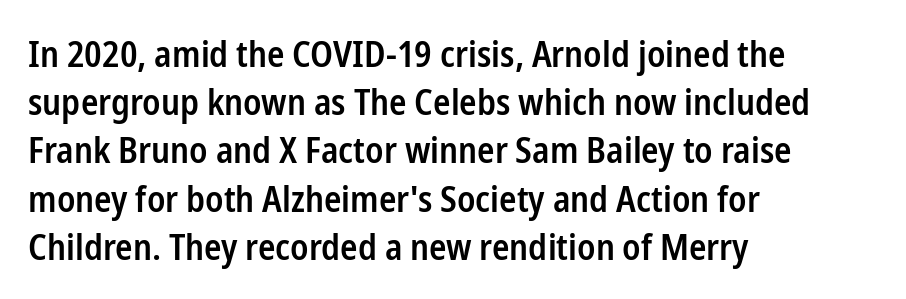
Q: Is the text bold? A: Semi-bold.
Q: Is the text italic (slanted)? A: No, it is upright.
Q: Is the typeface a serif or a sans-serif typeface? A: Sans-serif.
Q: Is the text underlined? A: No.
Q: How is the paragraph aligned? A: Left-aligned.
Q: Is the spacing between letters normal or unusually wide? A: Normal.
Q: Is the spacing between lines tight, normal or loose? A: Normal.
Q: Width (condensed, normal, or wide)? A: Condensed.
Q: Stroke contrast? A: Low.
Q: x-height? A: Medium.
Q: Monospaced? A: No.
